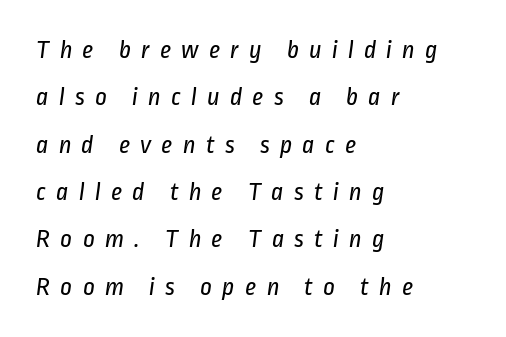
Q: Is the text bold? A: No.
Q: Is the text underlined? A: No.
Q: How is the paragraph aligned? A: Left-aligned.
Q: Is the spacing between letters normal or unusually wide? A: Unusually wide.
